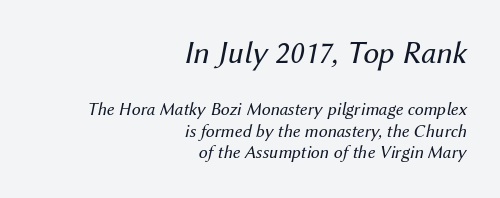
The image shows 32 px regular-weight type, italic (leaning right); set right-aligned, line spacing 1.2x, normal letter spacing, not underlined; the first (top) block is 1.78x larger; medium stroke contrast and a medium x-height.
